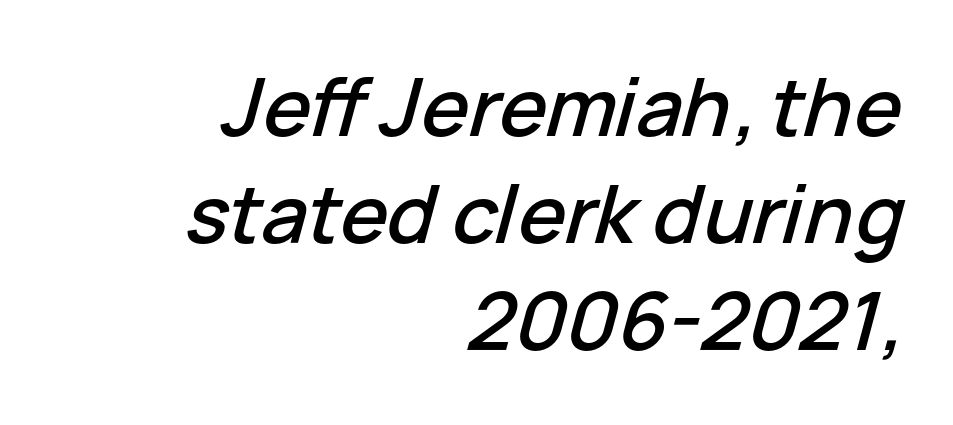
The image shows 80 px text type, italic (leaning right); set right-aligned, normal line spacing (1.34x), normal letter spacing, not underlined; low stroke contrast and a medium x-height.
